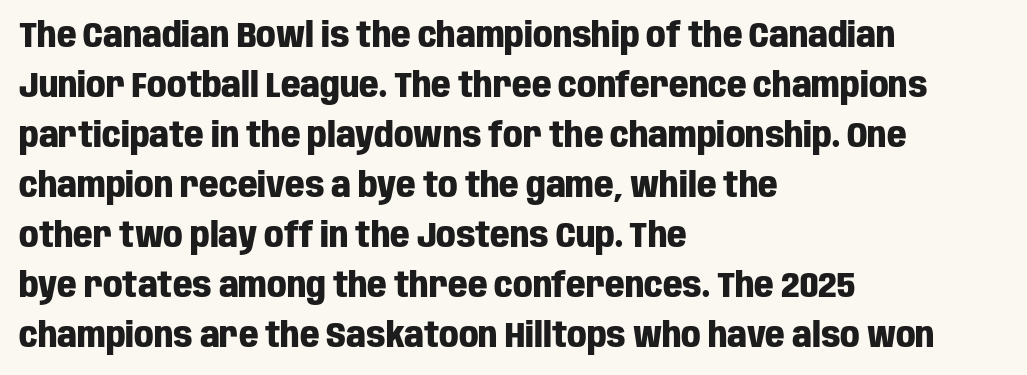
Q: Is the text bold? A: Yes.
Q: Is the text italic (slanted)? A: No, it is upright.
Q: Is the typeface a serif or a sans-serif typeface? A: Sans-serif.
Q: Is the text underlined? A: No.
Q: How is the paragraph aligned? A: Left-aligned.
Q: Is the spacing between letters normal or unusually wide? A: Normal.
Q: Is the spacing between lines tight, normal or loose? A: Normal.
Q: Width (condensed, normal, or wide)? A: Condensed.
Q: Stroke contrast? A: Low.
Q: x-height? A: Large.
Q: Monospaced? A: No.
